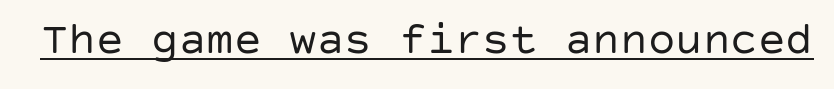
Between one letter and the next there's only the usual sliver of space. Every character sits straight up, as roman type does. Serif or sans? Sans — the stroke terminals are bare. The lettering is marked with a stroke running underneath it. Compared with a typical body face, this is equally light or lighter still.
